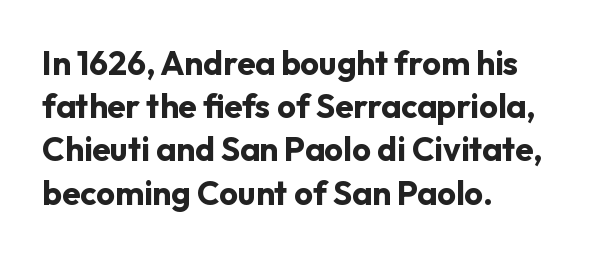
Observe the absence of serifs on each vertical stroke in this sample. Default kerning and tracking; the words read as compact shapes. Each letter keeps its own natural width here, so spacing adapts to shape. Heavy, bold letterforms.
